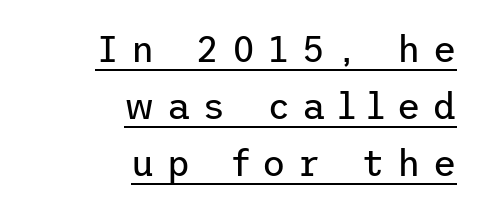
Q: Is the text bold? A: No.
Q: Is the text italic (slanted)? A: No, it is upright.
Q: Is the typeface a serif or a sans-serif typeface? A: Sans-serif.
Q: Is the text underlined? A: Yes.
Q: How is the paragraph aligned? A: Right-aligned.
Q: Is the spacing between letters normal or unusually wide? A: Unusually wide.
Q: Is the spacing between lines tight, normal or loose? A: Normal.
Q: Width (condensed, normal, or wide)? A: Normal.
Q: Stroke contrast? A: Low.
Q: x-height? A: Medium.
